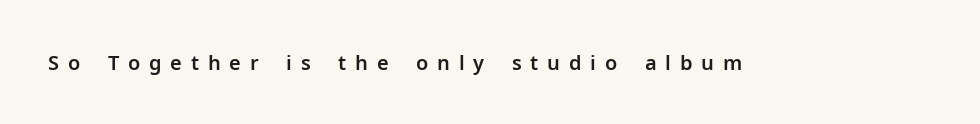
Q: Is the text italic (slanted)? A: No, it is upright.
Q: Is the text underlined? A: No.
Q: Is the spacing between letters normal or unusually wide? A: Unusually wide.
